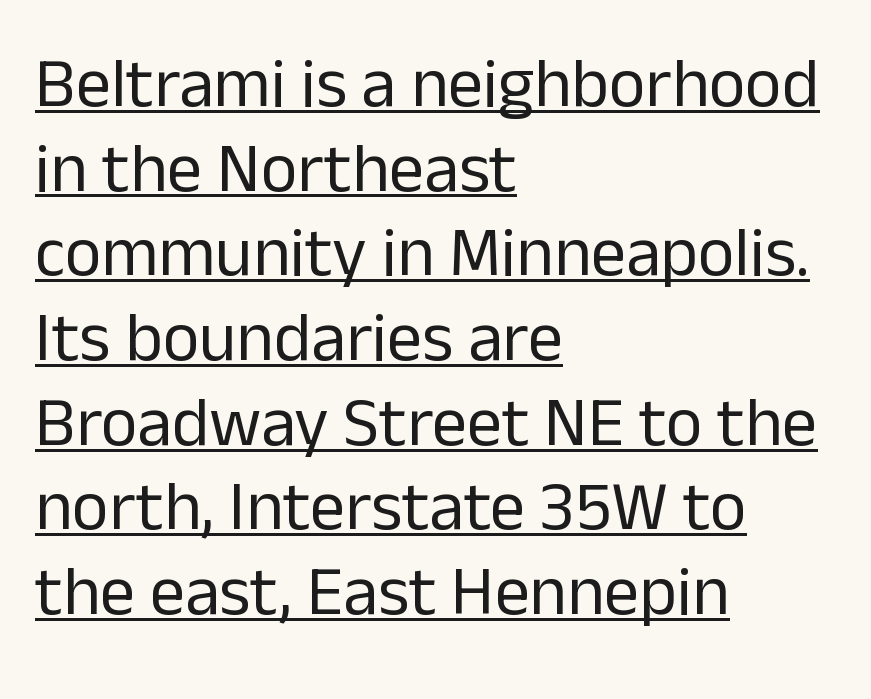
{"serif": "no", "italic": "no", "bold": "no", "weight": "regular", "width": "normal", "stroke_contrast": "low", "x_height": "medium", "monospaced": "no", "underline": "yes", "align": "left", "line_spacing_ratio": 1.21, "letter_spacing": "normal", "letter_spacing_em": 0.0, "glyph_px": 70}
